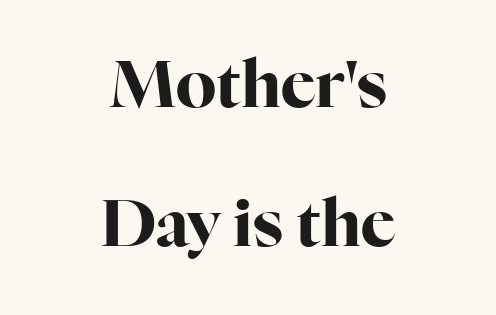
{"serif": "yes", "italic": "no", "bold": "yes", "weight": "bold", "width": "normal", "stroke_contrast": "high", "x_height": "medium", "monospaced": "no", "underline": "no", "align": "center", "line_spacing": "loose", "line_spacing_ratio": 2.14, "letter_spacing": "normal", "letter_spacing_em": 0.0, "glyph_px": 65}
